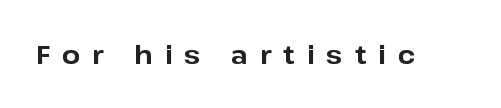
As a designer I'd log this as weight 700, bold. Letter spacing: wide. Underlining? Definitely not there. Rendered with straight, roman letterforms.
